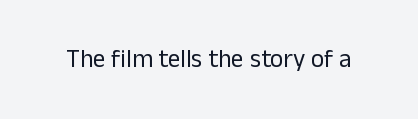
The image shows 25 px text type, upright; set normal letter spacing, not underlined.
